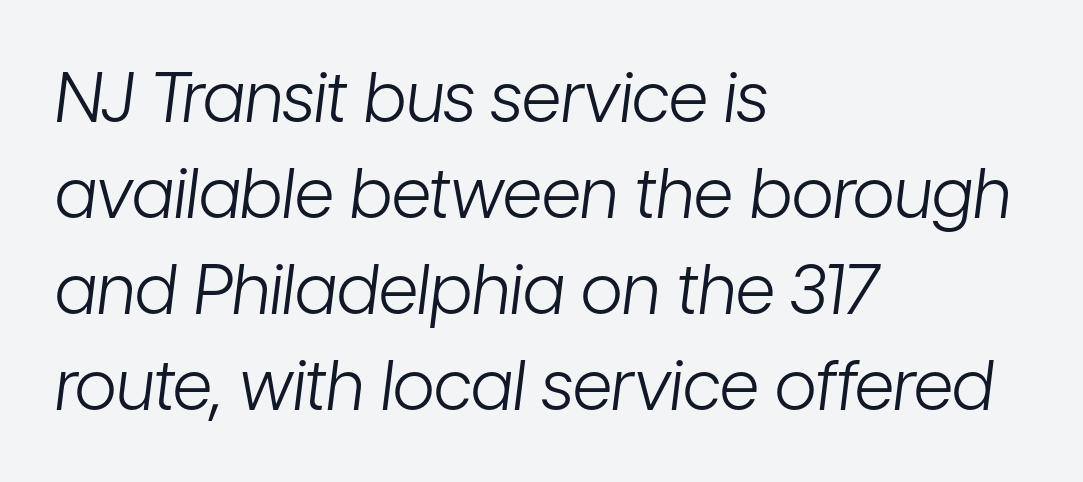
Proportional: the letters do not fall into vertical columns. Lines of text with bare space underneath. Compared with typical paragraphs, the rows here are spaced about the same. Layout note: lines flush left. The face looks like a standard text weight, possibly lighter.
